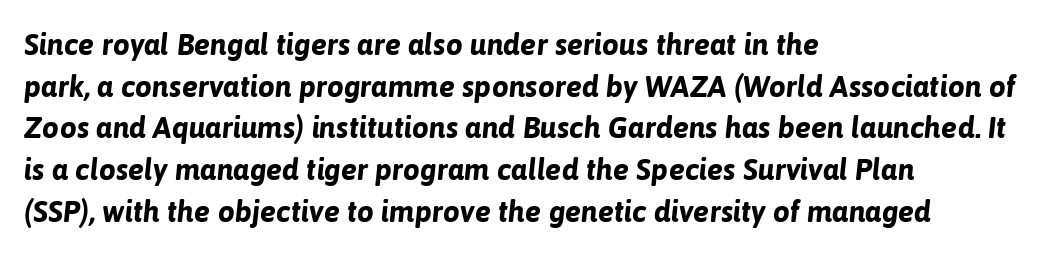
Q: Is the text bold? A: Yes.
Q: Is the text italic (slanted)? A: Yes, it leans right by about 6 degrees.
Q: Is the text underlined? A: No.
Q: How is the paragraph aligned? A: Left-aligned.
Q: Is the spacing between letters normal or unusually wide? A: Normal.
Q: Is the spacing between lines tight, normal or loose? A: Normal.
Q: Width (condensed, normal, or wide)? A: Normal.
Q: Stroke contrast? A: Low.
Q: x-height? A: Medium.
Q: Monospaced? A: No.
